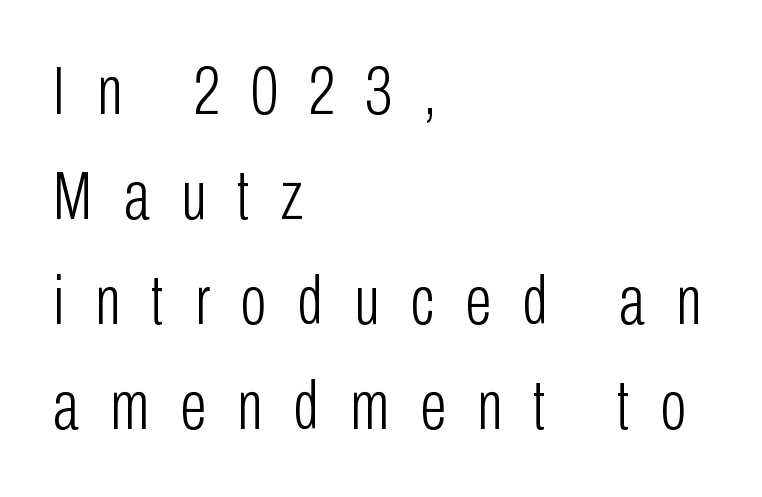
The foot of each line stays bare and open. The rendering uses natural spacing where letterforms have individual widths. Unlike a traditional serif, this face leaves its strokes unadorned. The rendering inserts visible extra space after every character. A roman cut, with each character standing at attention.
